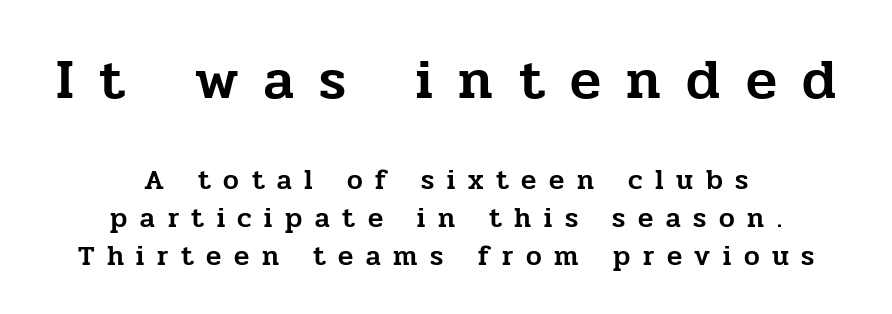
It's the straight-up-and-down kind of type. Note: larger setting up top, smaller setting below. Where is the straight margin? There isn't one; the lines are centered. Successive baselines arrive at the customary interval. Old-style or modern, the face here clearly has serifs.
